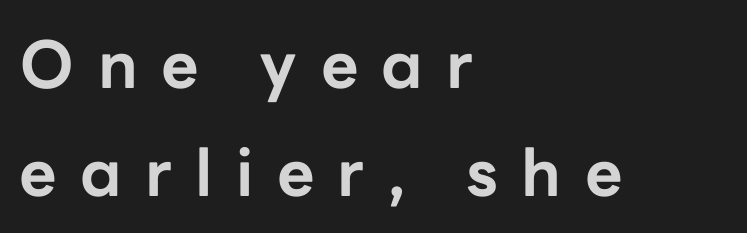
The space beneath each line is pristine and unruled. This is roman type, the default non-slanted kind. Heft: maximum for text — a bold. Left-aligned paragraph, ragged on the right. Notice how descenders clear the ascenders below comfortably — that's standard leading. Between one letter and the next there's a generous, obvious gap.
